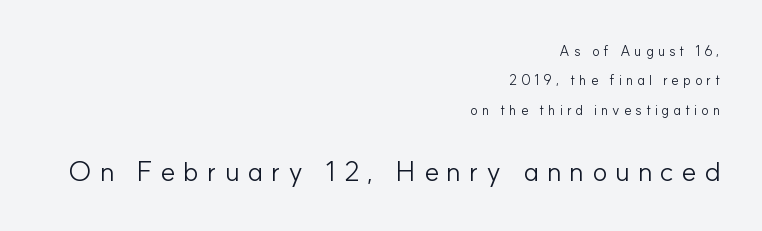
The image shows 28 px light sans-serif type, upright; set right-aligned, loose line spacing (2.1x), unusually wide letter spacing (+0.28 em), not underlined; the second (bottom) block is 2.0x larger; low stroke contrast and a small x-height.
